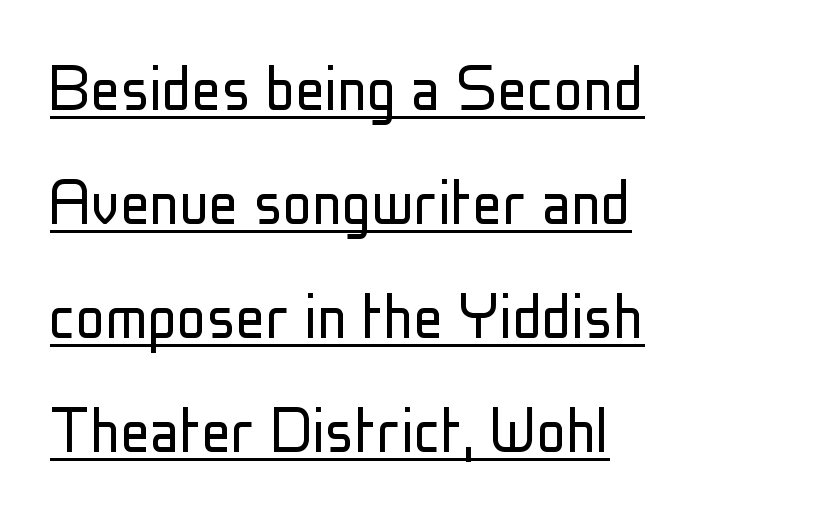
The image shows 74 px light, condensed sans-serif type, upright; set left-aligned, normal line spacing (1.54x), normal letter spacing, underlined; low stroke contrast and a medium x-height.
